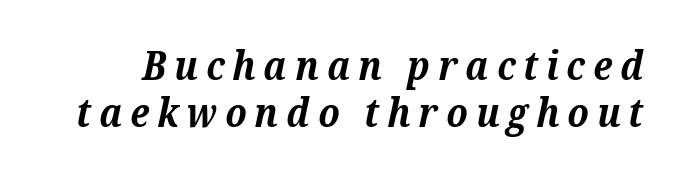
The image shows 40 px bold serif type, italic (leaning right); set line spacing 1.18x, unusually wide letter spacing (+0.2 em), not underlined; medium stroke contrast and a medium x-height.
